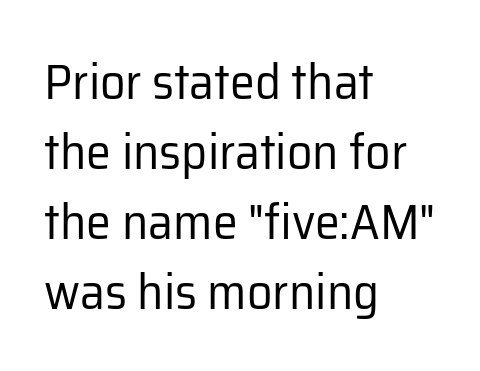
The image shows 50 px regular-weight sans-serif type, upright; set left-aligned, normal line spacing (1.4x), normal letter spacing, not underlined; low stroke contrast and a medium x-height.
